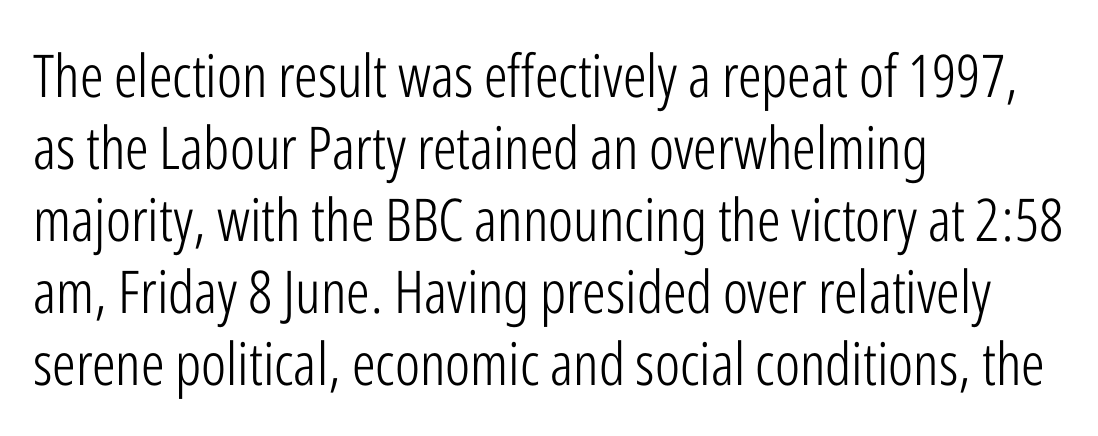
Q: Is the text bold? A: No.
Q: Is the text italic (slanted)? A: No, it is upright.
Q: Is the typeface a serif or a sans-serif typeface? A: Sans-serif.
Q: Is the text underlined? A: No.
Q: How is the paragraph aligned? A: Left-aligned.
Q: Is the spacing between letters normal or unusually wide? A: Normal.
Q: Width (condensed, normal, or wide)? A: Condensed.
Q: Stroke contrast? A: Low.
Q: x-height? A: Medium.
Q: Monospaced? A: No.
